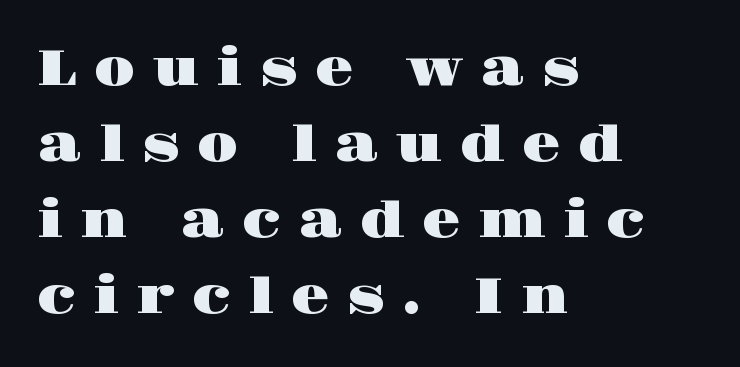
This rendering features lettering with no underline. These lines were composed using upright roman letters. A normal amount of white space separates one row of letters from the next. I'd call this a serif setting — the letters wear small feet.
